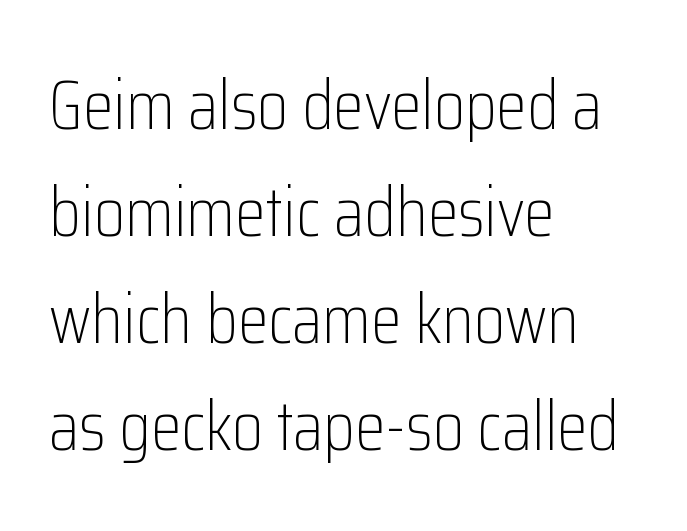
The image shows 70 px light, condensed sans-serif type, upright; set left-aligned, normal line spacing (1.53x), normal letter spacing, not underlined; low stroke contrast and a medium x-height.
